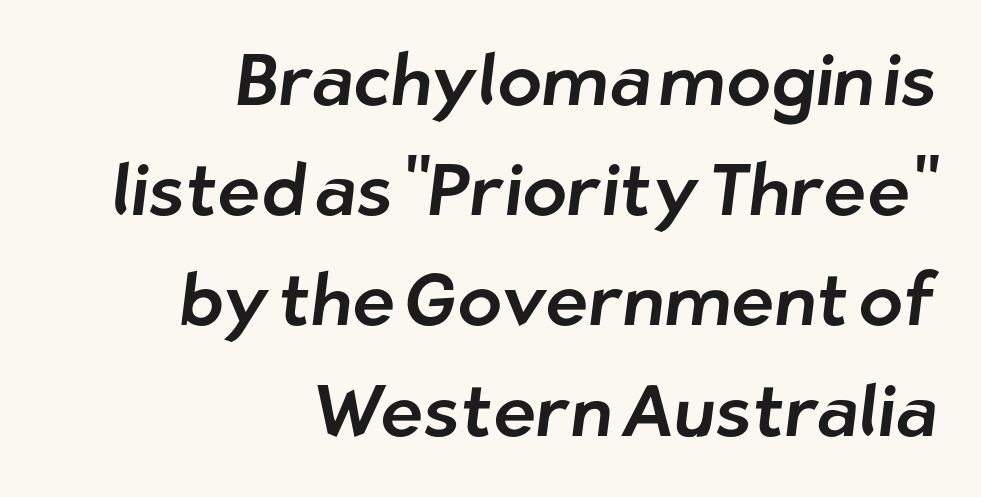
Layout note: lines flush right. Think of a printed novel: that variable character pitch is what you see here. A typesetter would call this zero additional tracking. The rendering shows plain stroke endings on the letterforms — a sans-serif design. No word sits above an underline. The lines sit at an ordinary, default distance from one another.
